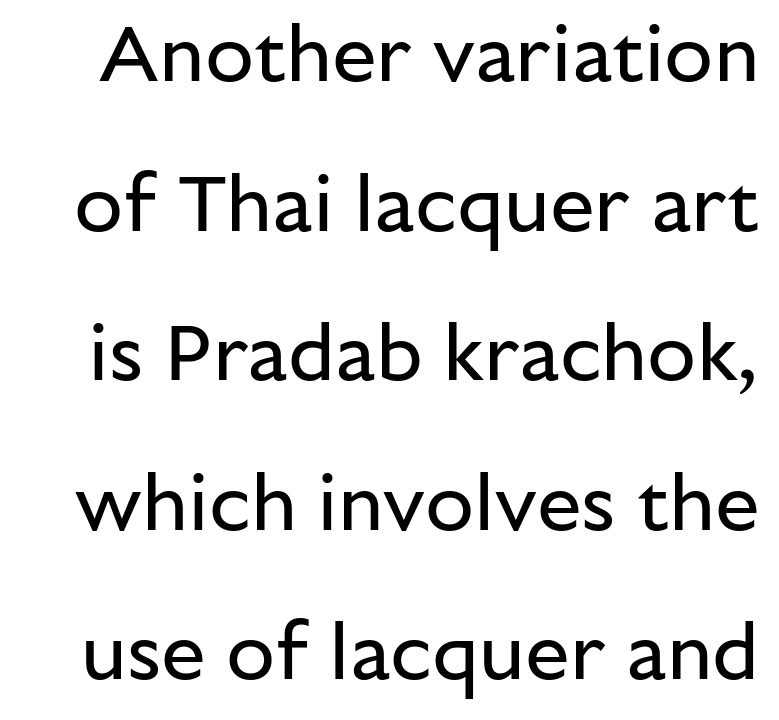
Q: Is the text bold? A: No.
Q: Is the text italic (slanted)? A: No, it is upright.
Q: Is the typeface a serif or a sans-serif typeface? A: Sans-serif.
Q: Is the text underlined? A: No.
Q: Is the spacing between letters normal or unusually wide? A: Normal.
Q: Width (condensed, normal, or wide)? A: Normal.
Q: Stroke contrast? A: Low.
Q: x-height? A: Medium.
Q: Monospaced? A: No.
